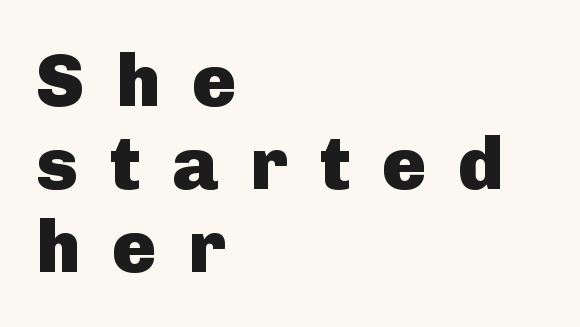
The image shows 74 px heavy sans-serif type, upright; set left-aligned, tight line spacing (1.12x), unusually wide letter spacing (+0.43 em), not underlined; low stroke contrast and a medium x-height.
